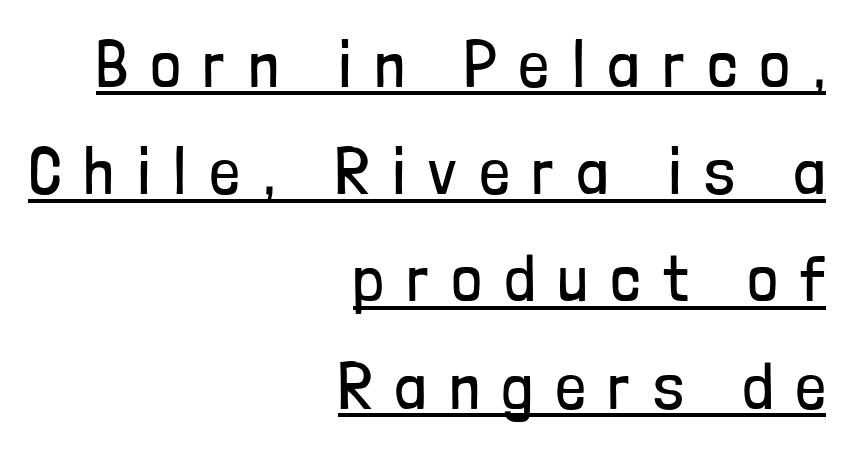
Q: Is the text bold? A: No.
Q: Is the text italic (slanted)? A: No, it is upright.
Q: Is the typeface a serif or a sans-serif typeface? A: Sans-serif.
Q: Is the text underlined? A: Yes.
Q: How is the paragraph aligned? A: Right-aligned.
Q: Is the spacing between letters normal or unusually wide? A: Unusually wide.
Q: Is the spacing between lines tight, normal or loose? A: Normal.
Q: Width (condensed, normal, or wide)? A: Condensed.
Q: Stroke contrast? A: Low.
Q: x-height? A: Medium.
Q: Monospaced? A: No.
